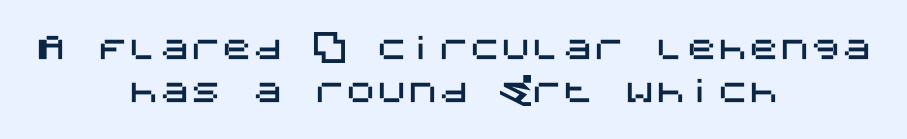
{"serif": "no", "italic": "no", "width": "normal", "stroke_contrast": "medium", "x_height": "large", "underline": "no", "align": "center", "line_spacing": "normal", "line_spacing_ratio": 1.4, "letter_spacing": "normal", "letter_spacing_em": 0.0, "glyph_px": 31}
